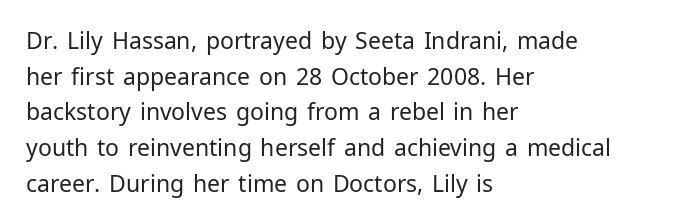
The image shows 23 px text type, upright; set left-aligned, normal line spacing (1.55x), normal letter spacing, not underlined.
